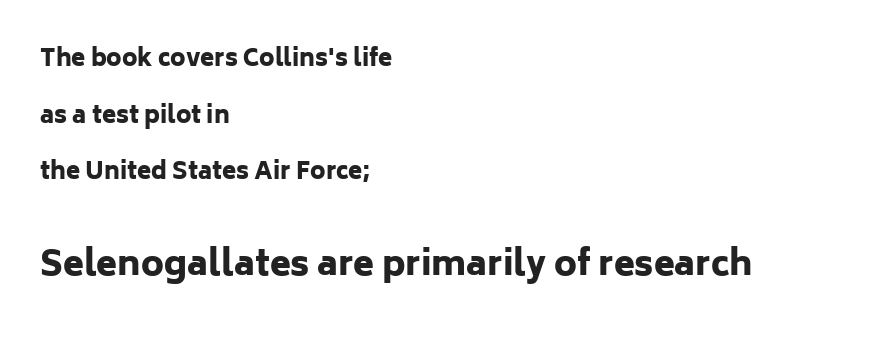
Q: Is the text bold? A: Yes.
Q: Is the text italic (slanted)? A: No, it is upright.
Q: Is the typeface a serif or a sans-serif typeface? A: Sans-serif.
Q: Is the text underlined? A: No.
Q: How is the paragraph aligned? A: Left-aligned.
Q: Is the spacing between letters normal or unusually wide? A: Normal.
Q: Is the spacing between lines tight, normal or loose? A: Loose.
Q: Which block of text is set in a larger size, the first (top) or the second (bottom)? A: The second (bottom) one.
Q: Width (condensed, normal, or wide)? A: Normal.
Q: Stroke contrast? A: Low.
Q: x-height? A: Medium.
Q: Monospaced? A: No.
